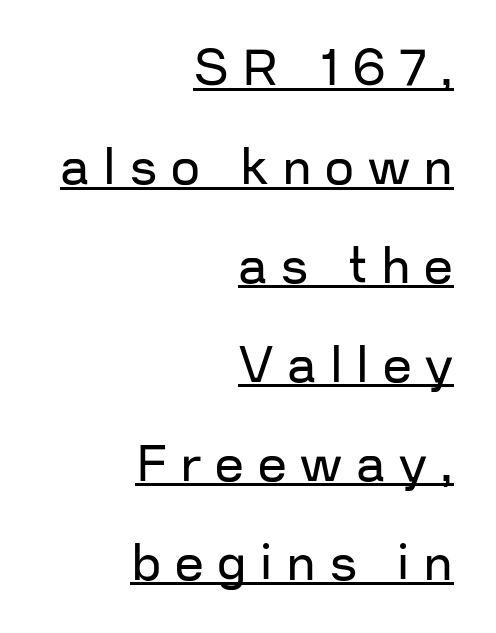
The image shows 51 px regular-weight sans-serif type, upright; set right-aligned, loose line spacing (1.94x), unusually wide letter spacing (+0.27 em), underlined; low stroke contrast and a medium x-height.
